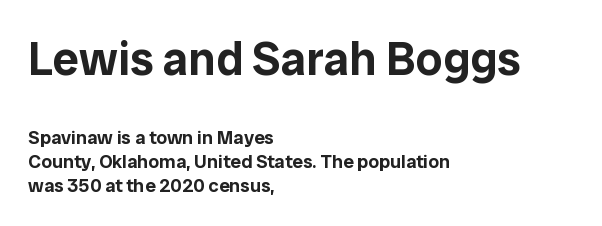
Top chunk: large. Bottom chunk: small. Nope, no serifs anywhere on these letters. Every row of glyphs begins at an identical x-position on the left. Think of a printed novel: that variable character pitch is what you see here. It's the straight-up-and-down kind of type.
